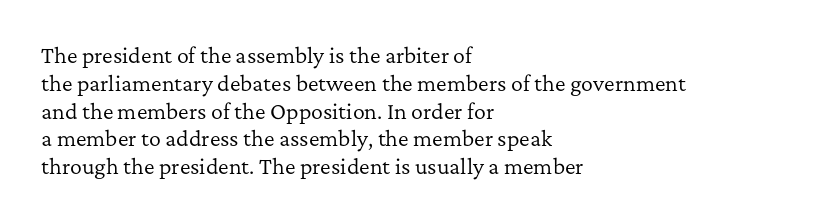
Q: Is the text bold? A: No.
Q: Is the text italic (slanted)? A: No, it is upright.
Q: Is the text underlined? A: No.
Q: How is the paragraph aligned? A: Left-aligned.
Q: Is the spacing between letters normal or unusually wide? A: Normal.
Q: Is the spacing between lines tight, normal or loose? A: Normal.
